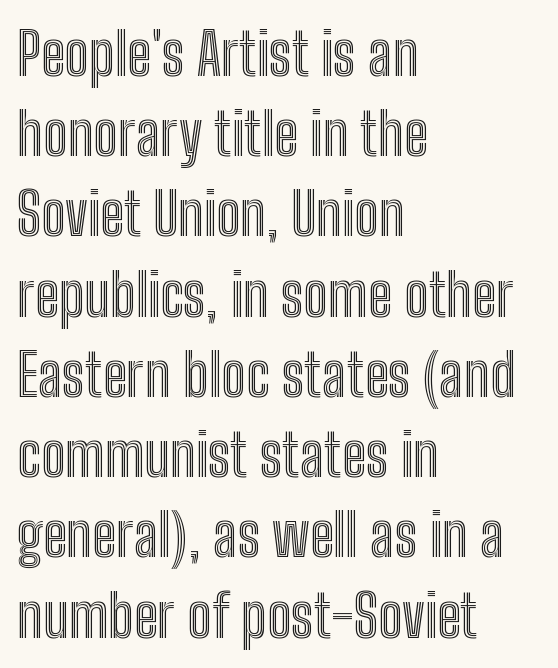
{"italic": "no", "width": "condensed", "x_height": "medium", "monospaced": "no", "underline": "no", "align": "left", "line_spacing": "normal", "line_spacing_ratio": 1.36, "letter_spacing": "normal", "letter_spacing_em": 0.0, "glyph_px": 59}
